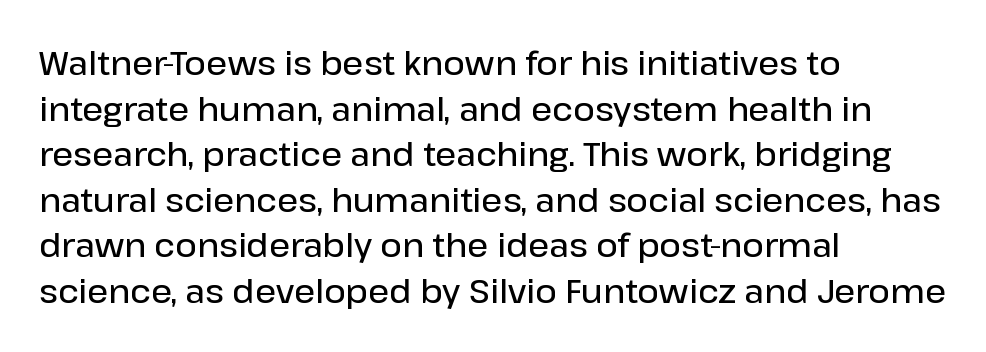
The image shows 33 px semibold sans-serif type, upright; set left-aligned, normal line spacing (1.38x), normal letter spacing, not underlined; low stroke contrast and a medium x-height.
